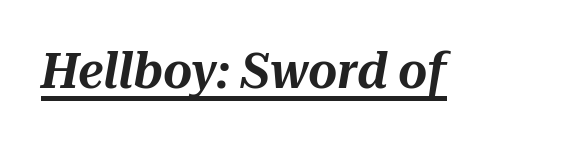
Q: Is the text italic (slanted)? A: Yes, it leans right by about 10 degrees.
Q: Is the text underlined? A: Yes.
Q: Is the spacing between letters normal or unusually wide? A: Normal.
Q: Width (condensed, normal, or wide)? A: Normal.
Q: Stroke contrast? A: Medium.
Q: x-height? A: Medium.
Q: Monospaced? A: No.
